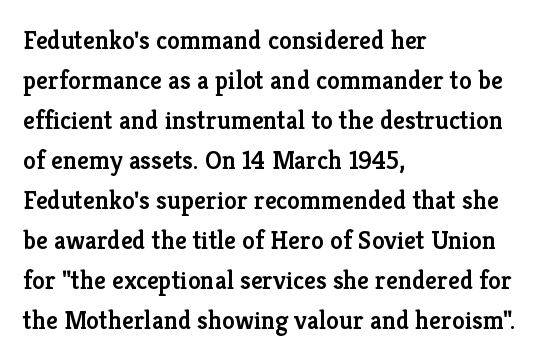
Q: Is the text bold? A: Semi-bold.
Q: Is the text italic (slanted)? A: No, it is upright.
Q: Is the text underlined? A: No.
Q: How is the paragraph aligned? A: Left-aligned.
Q: Is the spacing between letters normal or unusually wide? A: Normal.
Q: Is the spacing between lines tight, normal or loose? A: Normal.
